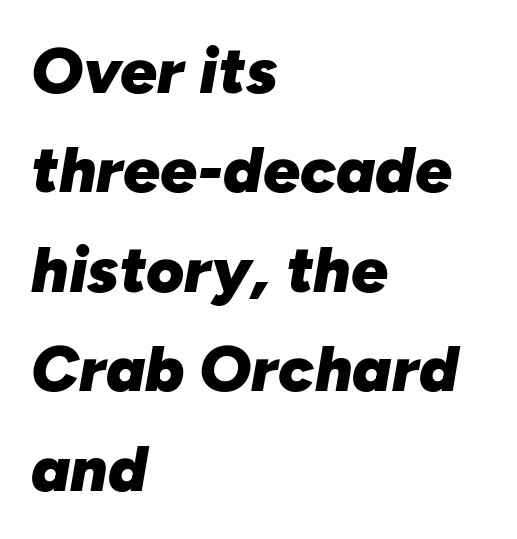
The rendering uses a moderate line-height, typical for paragraphs. Here the designer chose a conventional face with non-uniform glyph widths. Visually the block forms a straight wall on the left and a jagged coastline on the right. In terms of weight, the rendering is a true, heavy bold. Anything drawn beneath the words? Only blank space. The specimen reads as italic at a glance.
